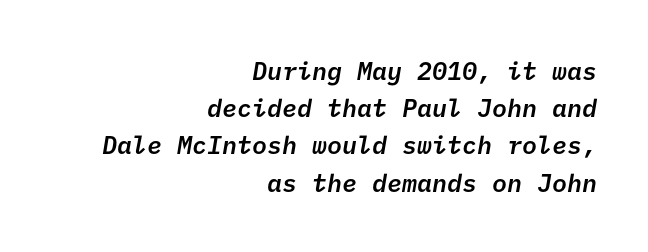
Honestly, the letter spacing is just normal — you wouldn't notice it. These lines stack with their right ends in a neat column. Reading down the column, the eye jumps a familiar distance to each next line. Check the space under the baseline: it is left empty.
